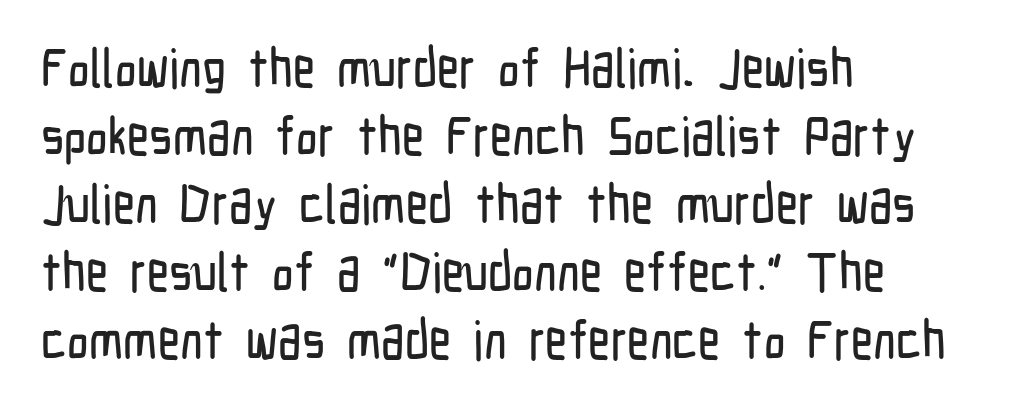
Q: Is the text italic (slanted)? A: No, it is upright.
Q: Is the typeface a serif or a sans-serif typeface? A: Sans-serif.
Q: Is the text underlined? A: No.
Q: How is the paragraph aligned? A: Left-aligned.
Q: Is the spacing between letters normal or unusually wide? A: Normal.
Q: Is the spacing between lines tight, normal or loose? A: Normal.
Q: Width (condensed, normal, or wide)? A: Condensed.
Q: Stroke contrast? A: Low.
Q: x-height? A: Medium.
Q: Monospaced? A: No.
